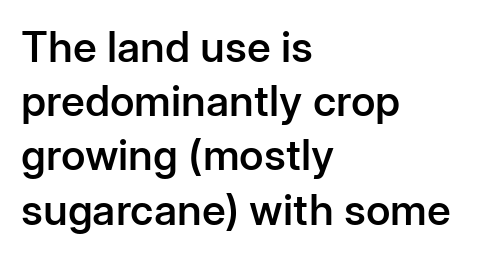
Whoever set this chose a conventional vertical rhythm. Check under the words: just untouched page. Typographically, this falls in the sans-serif category. Italic? Not at all — the glyphs are vertical.
